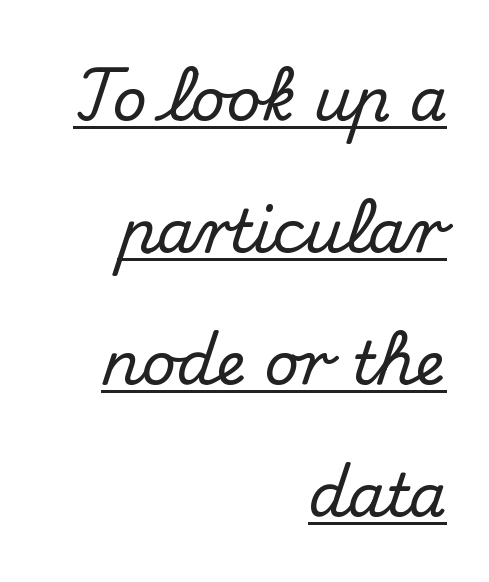
Serif or sans? Serif — the stroke terminals have little feet. These lines are set flush right with a ragged left edge. Spacing verdict: proportional, widths tailored to each character.
